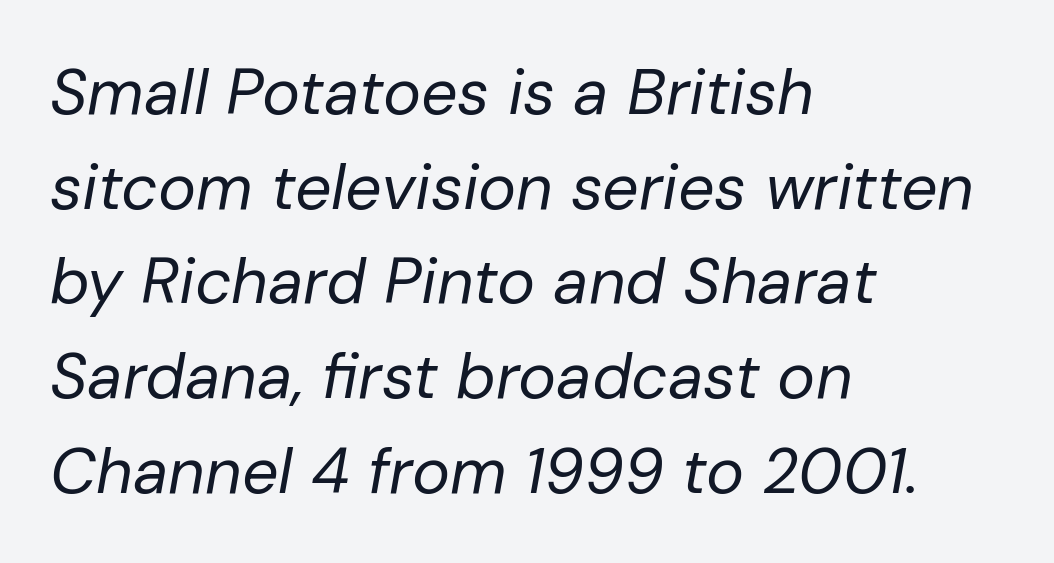
Q: Is the text bold? A: No.
Q: Is the text italic (slanted)? A: Yes, it leans right by about 10 degrees.
Q: Is the text underlined? A: No.
Q: How is the paragraph aligned? A: Left-aligned.
Q: Is the spacing between letters normal or unusually wide? A: Normal.
Q: Is the spacing between lines tight, normal or loose? A: Normal.
Q: Width (condensed, normal, or wide)? A: Normal.
Q: Stroke contrast? A: Low.
Q: x-height? A: Medium.
Q: Monospaced? A: No.
